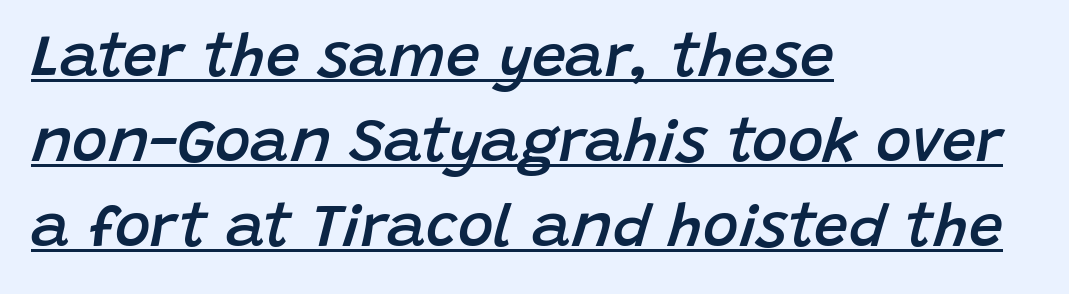
Q: Is the text bold? A: Semi-bold.
Q: Is the text italic (slanted)? A: Yes, it leans right by about 15 degrees.
Q: Is the text underlined? A: Yes.
Q: How is the paragraph aligned? A: Left-aligned.
Q: Is the spacing between letters normal or unusually wide? A: Normal.
Q: Is the spacing between lines tight, normal or loose? A: Normal.
Q: Width (condensed, normal, or wide)? A: Normal.
Q: Stroke contrast? A: Low.
Q: x-height? A: Large.
Q: Monospaced? A: No.
